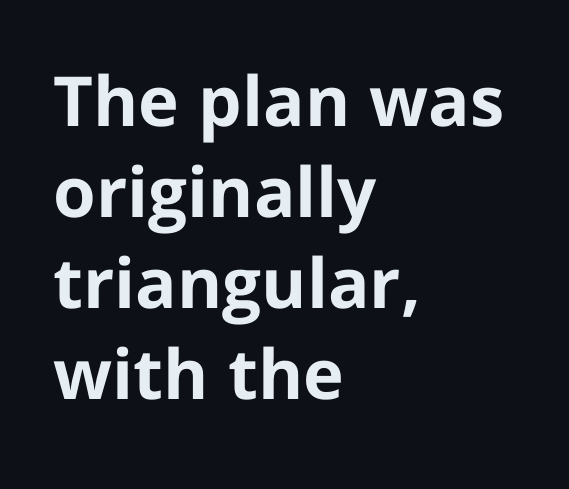
The image shows 69 px bold sans-serif type, upright; set left-aligned, normal line spacing (1.32x), normal letter spacing, not underlined; low stroke contrast and a medium x-height.
